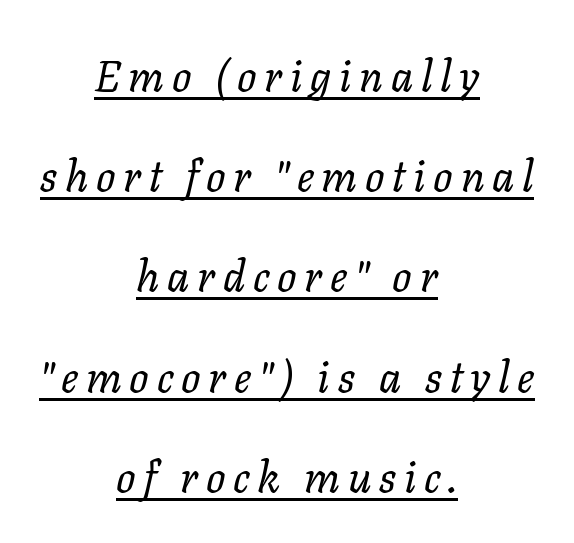
What decoration does the sample have? An underline. The compositor balanced each line on the midline. Is there much room between lines? Yes — plenty of vertical air separates them. The characters are drawn with everyday or finer stroke widths. Notice how the stems are inclined rather than vertical — that's the hallmark of italics.
